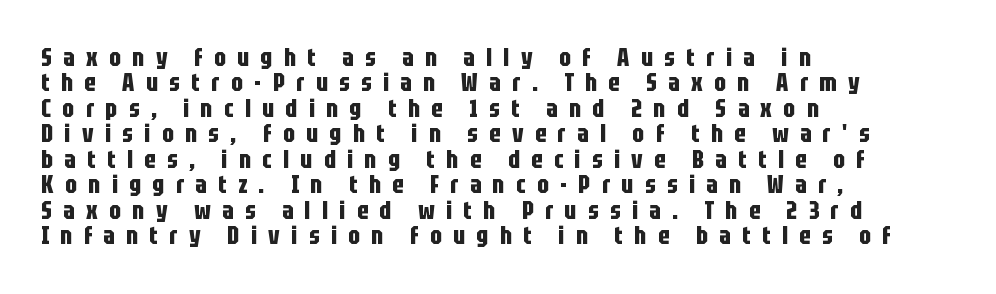
A typesetter would call this leading minimal, almost set solid. Underlining? Definitely not there. Weight: bold. Alignment: flush left. Is there any slant? The stems are plumb.
